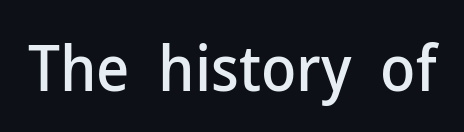
{"serif": "no", "italic": "no", "width": "normal", "stroke_contrast": "low", "x_height": "medium", "monospaced": "no", "underline": "no", "letter_spacing": "normal", "letter_spacing_em": 0.0, "glyph_px": 64}
